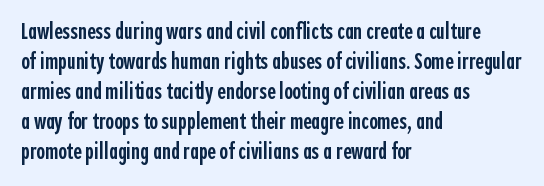
The image shows 23 px text type, upright; set left-aligned, normal line spacing (1.3x), normal letter spacing, not underlined.
